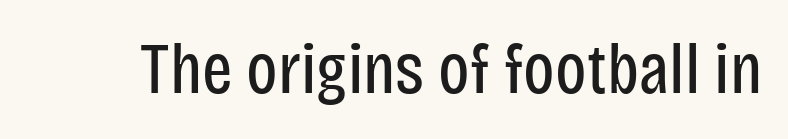
Q: Is the text bold? A: No.
Q: Is the text italic (slanted)? A: No, it is upright.
Q: Is the typeface a serif or a sans-serif typeface? A: Sans-serif.
Q: Is the text underlined? A: No.
Q: Is the spacing between letters normal or unusually wide? A: Normal.
Q: Width (condensed, normal, or wide)? A: Condensed.
Q: Stroke contrast? A: Low.
Q: x-height? A: Large.
Q: Monospaced? A: No.
